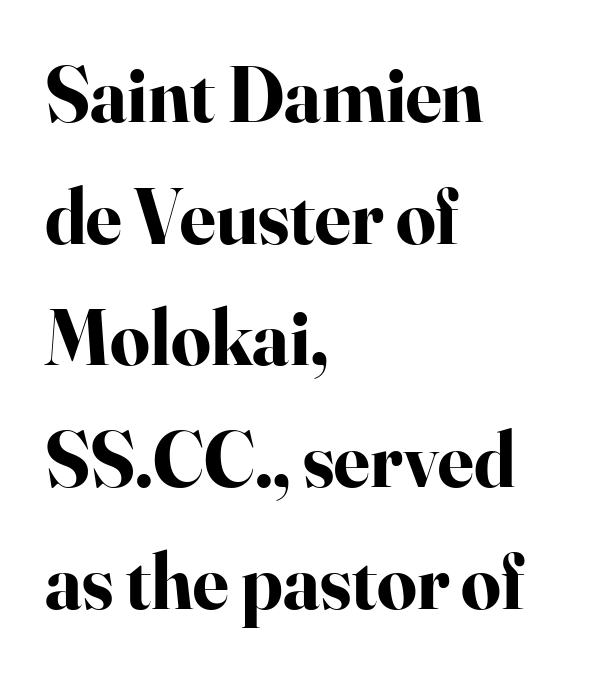
{"serif": "yes", "italic": "no", "bold": "yes", "weight": "bold", "width": "normal", "stroke_contrast": "high", "x_height": "small", "monospaced": "no", "underline": "no", "align": "left", "line_spacing": "normal", "line_spacing_ratio": 1.56, "letter_spacing": "normal", "letter_spacing_em": 0.0, "glyph_px": 78}
